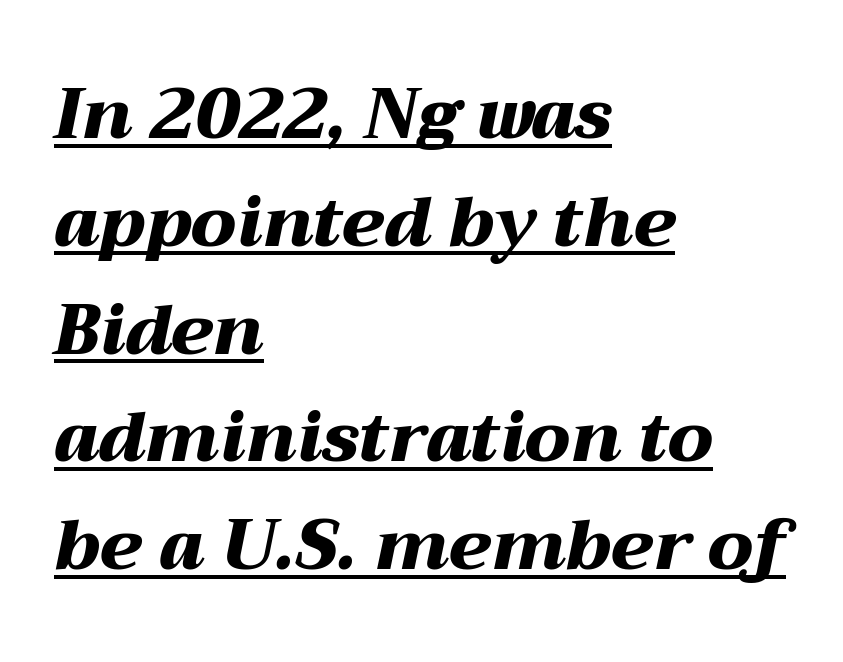
The image shows 70 px heavy, wide type, italic (leaning right); set left-aligned, normal line spacing (1.54x), normal letter spacing, underlined; medium stroke contrast and a medium x-height.
